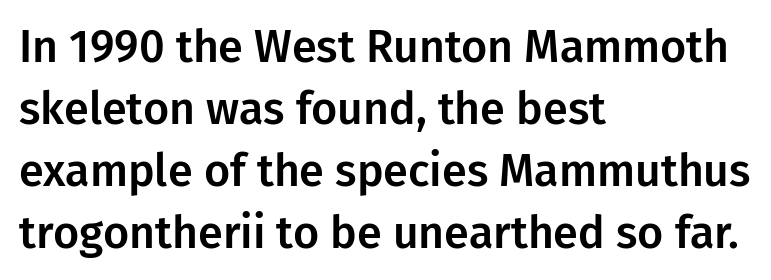
The image shows 45 px sans-serif type, upright; set left-aligned, normal line spacing (1.38x), normal letter spacing, not underlined; low stroke contrast and a medium x-height.
